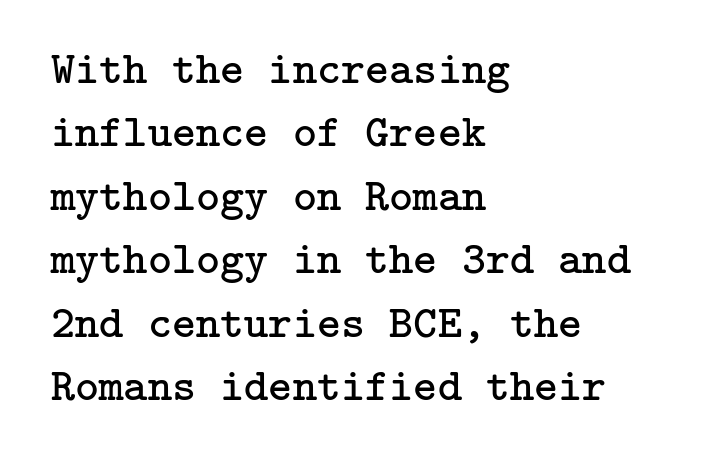
Q: Is the text bold? A: No.
Q: Is the text italic (slanted)? A: No, it is upright.
Q: Is the typeface a serif or a sans-serif typeface? A: Serif.
Q: Is the text underlined? A: No.
Q: How is the paragraph aligned? A: Left-aligned.
Q: Is the spacing between letters normal or unusually wide? A: Normal.
Q: Is the spacing between lines tight, normal or loose? A: Normal.
Q: Width (condensed, normal, or wide)? A: Normal.
Q: Stroke contrast? A: Low.
Q: x-height? A: Medium.
